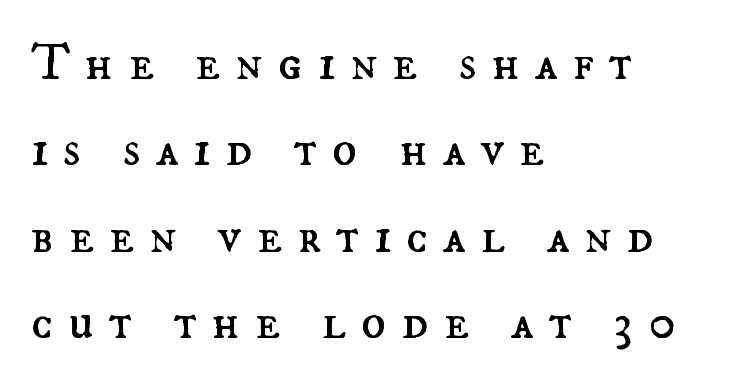
The image shows 52 px regular-weight type, upright; set left-aligned, normal line spacing (1.66x), unusually wide letter spacing (+0.29 em), not underlined; medium stroke contrast and a small x-height.
